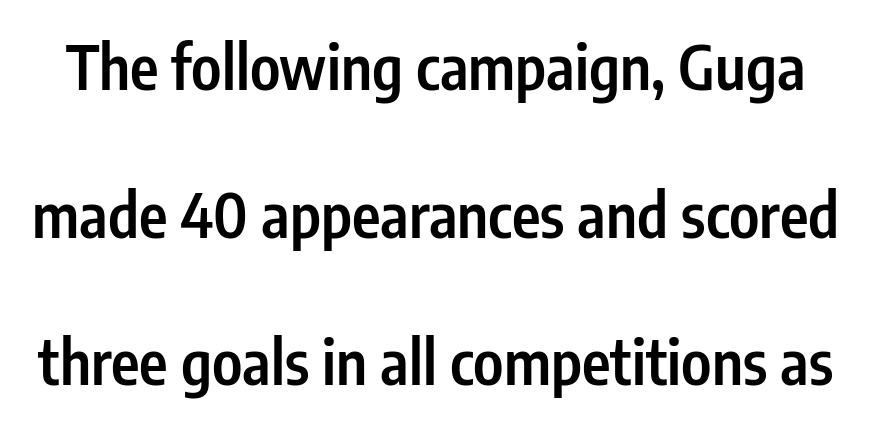
{"serif": "no", "italic": "no", "bold": "semi", "weight": "semibold", "width": "condensed", "stroke_contrast": "low", "x_height": "medium", "monospaced": "no", "underline": "no", "line_spacing": "loose", "line_spacing_ratio": 2.42, "letter_spacing": "normal", "letter_spacing_em": 0.0, "glyph_px": 61}
